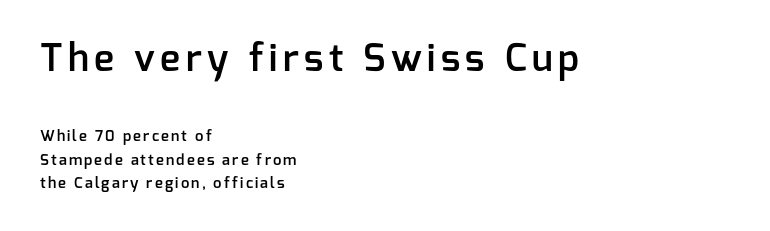
{"serif": "no", "italic": "no", "bold": "semi", "weight": "semibold", "width": "normal", "stroke_contrast": "low", "x_height": "medium", "monospaced": "no", "underline": "no", "align": "left", "line_spacing": "normal", "line_spacing_ratio": 1.55, "larger_block": "first", "size_ratio": 2.53, "glyph_px": 38}
